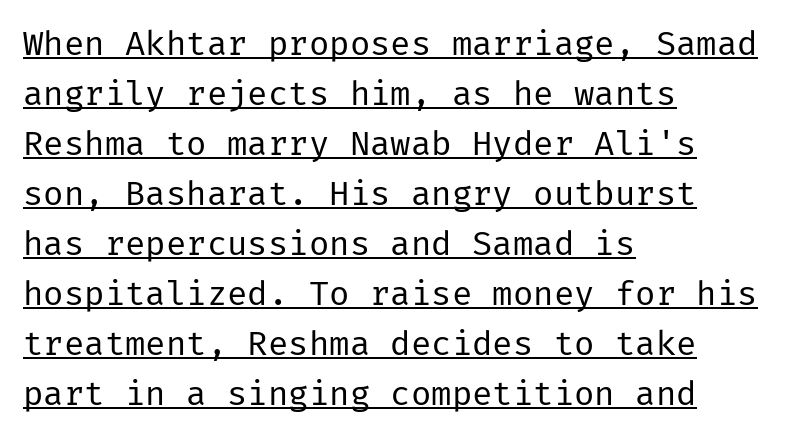
Words appear dense and cohesive because spacing is normal. These glyphs show unthickened strokes, regular width or finer. These lines were composed using upright roman letters. Observe the absence of serifs on each vertical stroke in this sample.
